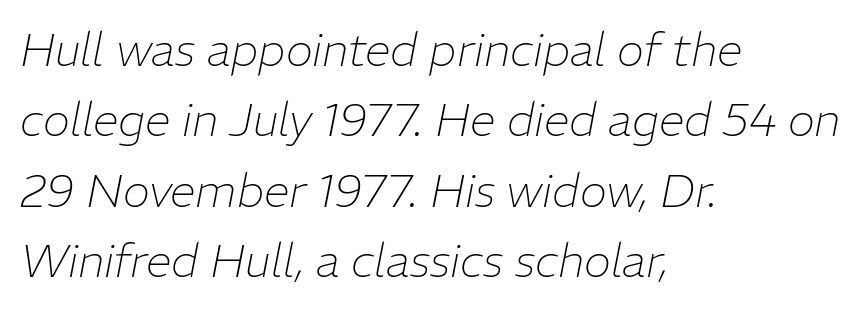
The image shows 46 px thin type, italic (leaning right); set left-aligned, normal line spacing (1.53x), normal letter spacing, not underlined; low stroke contrast and a medium x-height.
